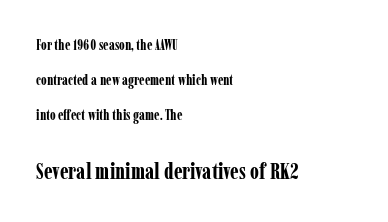
Q: Is the text bold? A: Yes.
Q: Is the text italic (slanted)? A: No, it is upright.
Q: Is the text underlined? A: No.
Q: How is the paragraph aligned? A: Left-aligned.
Q: Is the spacing between letters normal or unusually wide? A: Normal.
Q: Is the spacing between lines tight, normal or loose? A: Loose.
Q: Which block of text is set in a larger size, the first (top) or the second (bottom)? A: The second (bottom) one.
